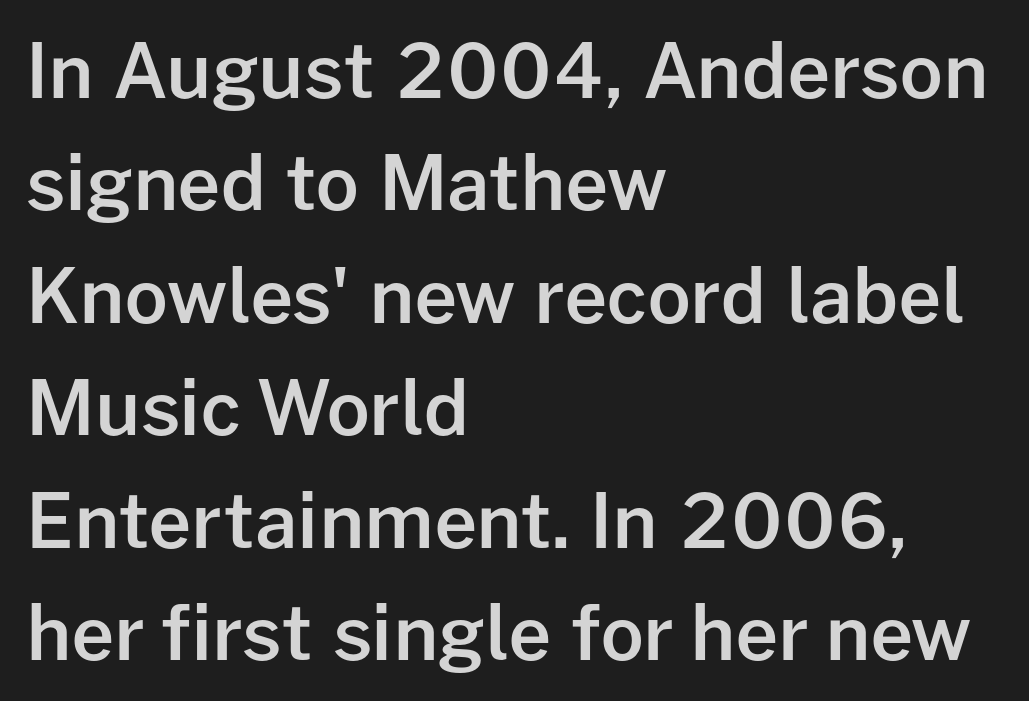
{"serif": "no", "italic": "no", "bold": "semi", "weight": "semibold", "width": "normal", "stroke_contrast": "low", "x_height": "medium", "monospaced": "no", "underline": "no", "align": "left", "line_spacing": "normal", "line_spacing_ratio": 1.5, "letter_spacing": "normal", "letter_spacing_em": 0.0, "glyph_px": 75}
